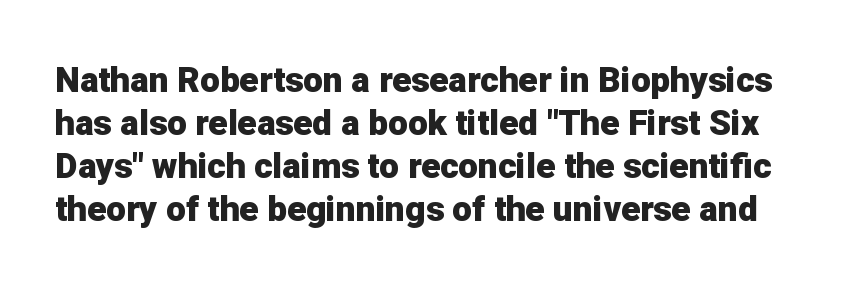
The image shows 35 px heavy sans-serif type, upright; set line spacing 1.23x, normal letter spacing, not underlined; low stroke contrast and a medium x-height.
